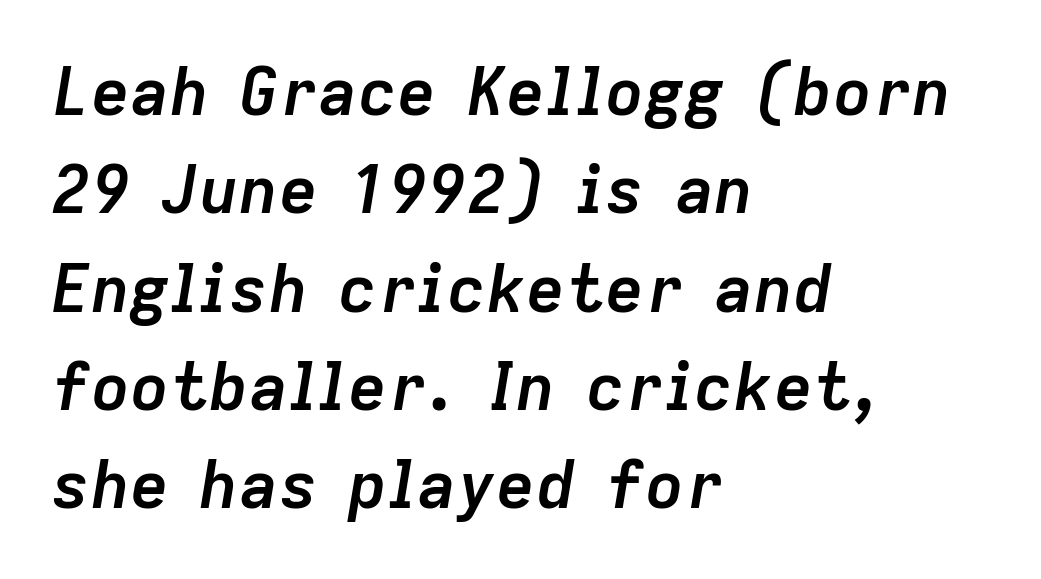
The image shows 66 px semibold type, italic (leaning right); set left-aligned, normal line spacing (1.49x), normal letter spacing, not underlined; low stroke contrast and a medium x-height.
